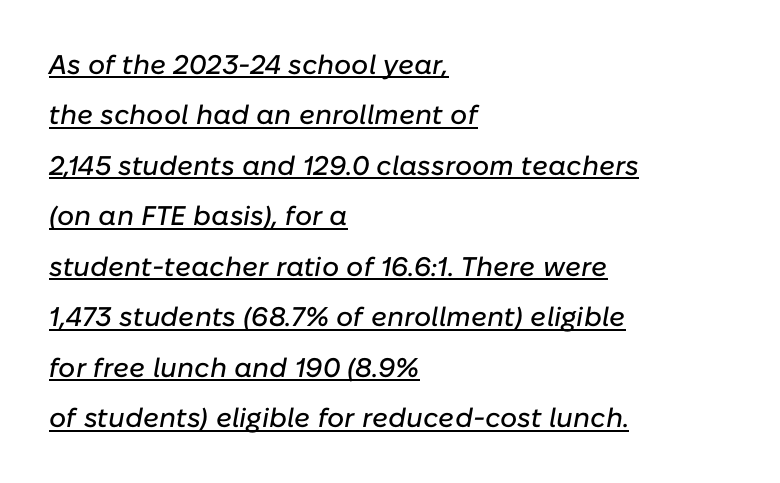
The image shows 27 px text type, italic (leaning right); set left-aligned, line spacing 1.87x, normal letter spacing, underlined.
